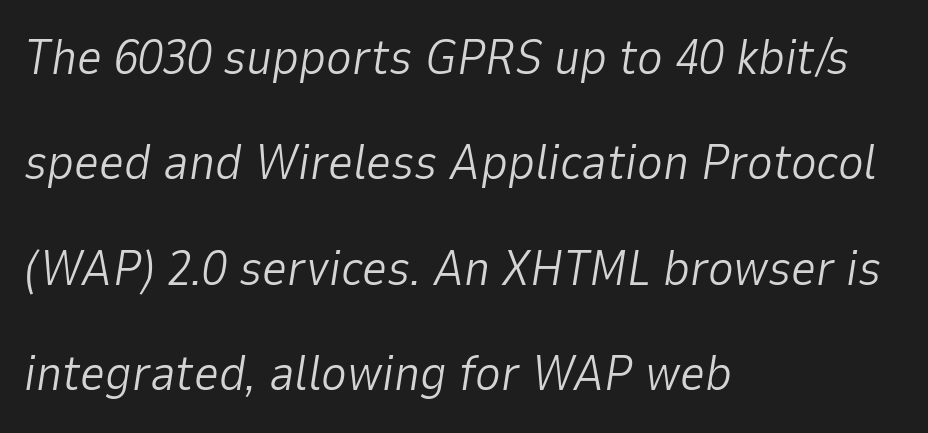
The image shows 49 px light type, italic (leaning right); set left-aligned, loose line spacing (2.15x), normal letter spacing, not underlined; low stroke contrast and a medium x-height.
